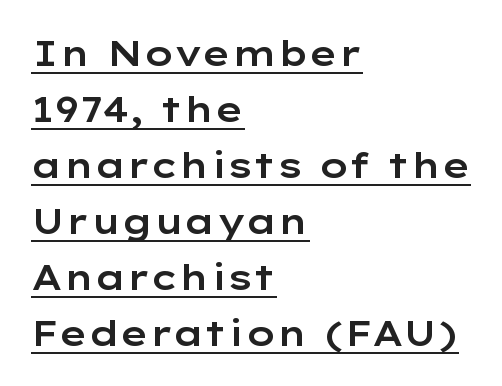
Q: Is the text italic (slanted)? A: No, it is upright.
Q: Is the typeface a serif or a sans-serif typeface? A: Sans-serif.
Q: Is the text underlined? A: Yes.
Q: How is the paragraph aligned? A: Left-aligned.
Q: Is the spacing between letters normal or unusually wide? A: Normal.
Q: Is the spacing between lines tight, normal or loose? A: Normal.
Q: Width (condensed, normal, or wide)? A: Wide.
Q: Stroke contrast? A: Low.
Q: x-height? A: Medium.
Q: Monospaced? A: No.
